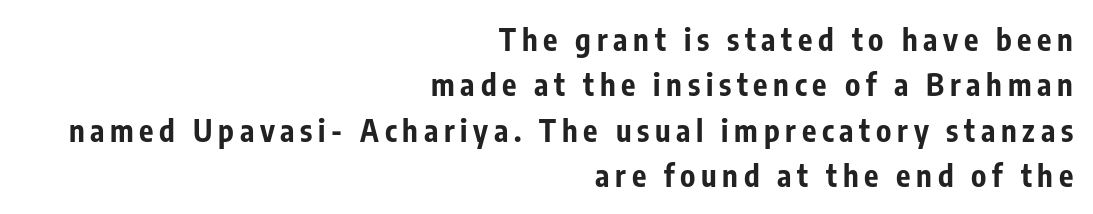
The image shows 30 px bold, condensed sans-serif type, upright; set right-aligned, normal line spacing (1.51x), not underlined; low stroke contrast and a medium x-height.
